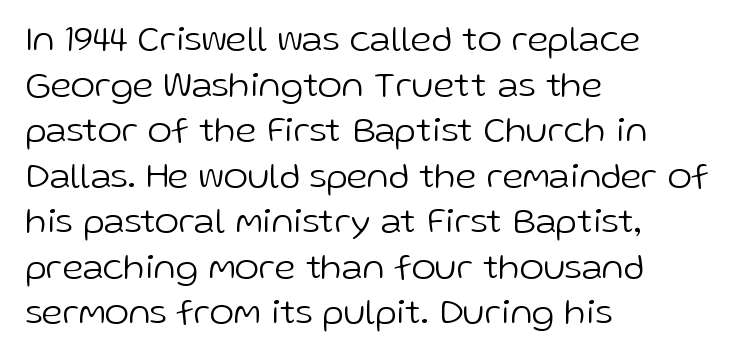
To sum up the face: it is a sans, with no serifs. A typesetter would call this proportional, since set widths differ per character. Caption: standard tracking, unaltered. Does the copy run flush right? No — it runs flush left.
